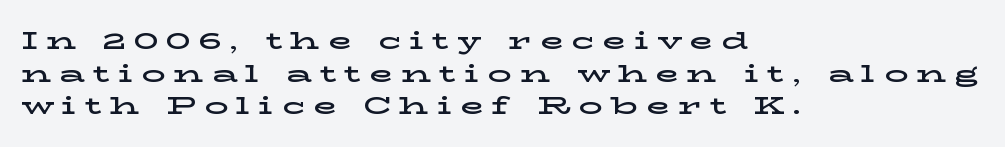
Left-aligned paragraph, ragged on the right. Substantial extra tracking has been applied to these lines. Does the lettering tilt? It doesn't — this is upright. In terms of leading, this rendering sits right in the middle.
